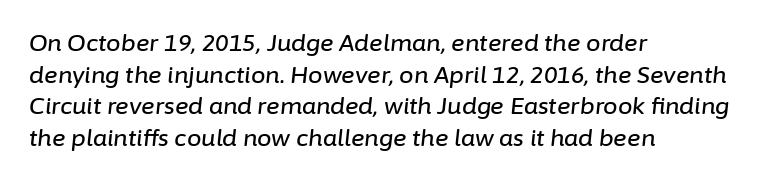
The image shows 23 px text type, italic (leaning right); set left-aligned, normal line spacing (1.38x), normal letter spacing, not underlined.
